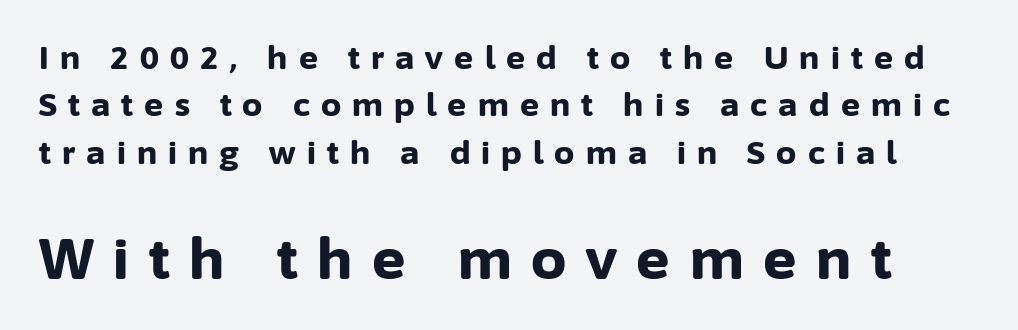
Is this a sans? Yes — the strokes have no serifs. Tracking here is generous; glyphs stand well apart from one another. Strokes here are thick enough to call this a true bold. The block sitting lower on the canvas is the one with enlarged characters. The passage shown is not underscored anywhere.
